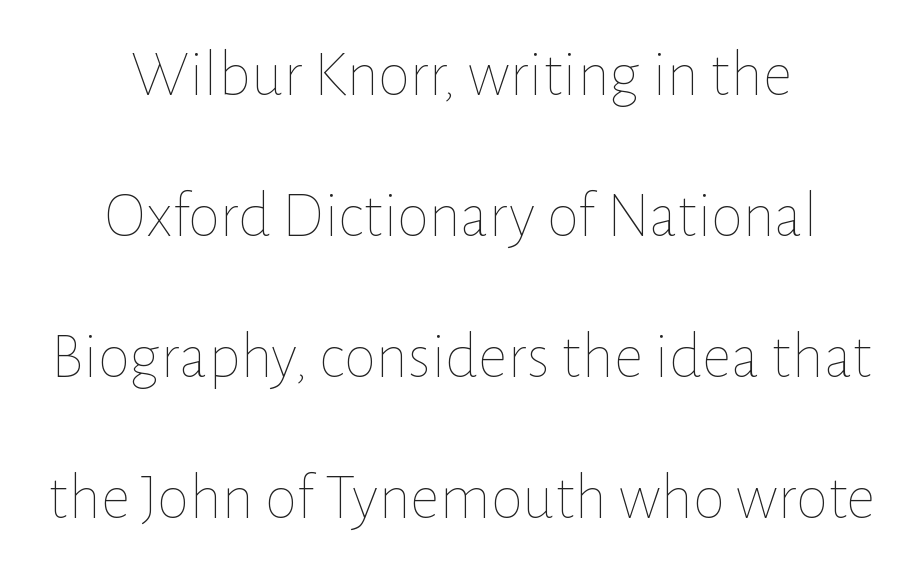
The weight would be labelled regular, book, light, or lighter still. The vertical gap from one line to the next is large. Look at the tracking — it's just the regular setting, nothing added. Do the letters lean? They stand straight. The letters advance in unequal steps, a hallmark of proportional type. The paragraph shown floats in the horizontal middle.
